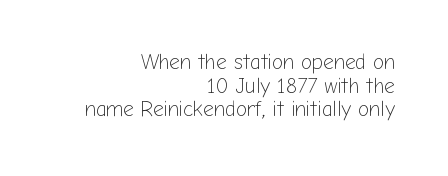
Line ends are locked; line starts wander. Letter spacing: default. Notice how descenders almost collide with the ascenders below — that's tight leading. The font's upright variant was chosen for this text. Any mark beneath the type? The region is blank.
